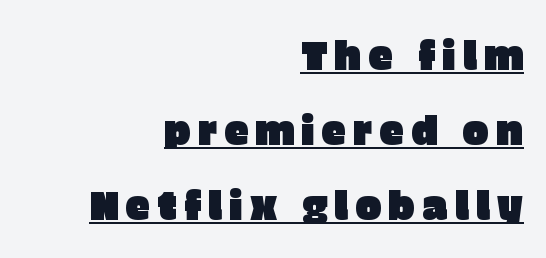
The rendering uses natural spacing where letterforms have individual widths. Leftover space on each line is placed entirely before the opening word. What kind of face is this? One without serifs — a sans. The axis of the letterforms is exactly vertical. The typesetter has applied underlining to the passage shown.
